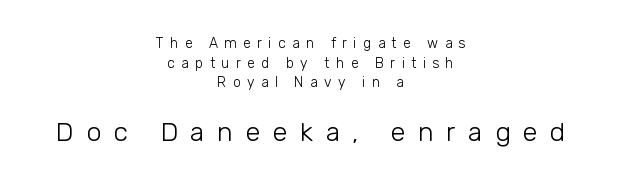
The image shows 27 px text type, upright; set centered, normal line spacing (1.41x), unusually wide letter spacing (+0.46 em), not underlined; the second (bottom) block is 1.93x larger.
